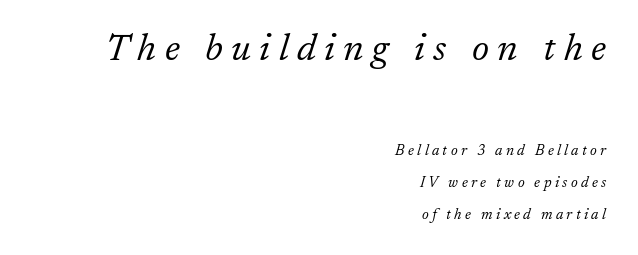
Q: Is the text bold? A: No.
Q: Is the text italic (slanted)? A: Yes, it leans right by about 17 degrees.
Q: Is the typeface a serif or a sans-serif typeface? A: Serif.
Q: Is the text underlined? A: No.
Q: How is the paragraph aligned? A: Right-aligned.
Q: Is the spacing between letters normal or unusually wide? A: Unusually wide.
Q: Is the spacing between lines tight, normal or loose? A: Loose.
Q: Which block of text is set in a larger size, the first (top) or the second (bottom)? A: The first (top) one.
Q: Width (condensed, normal, or wide)? A: Normal.
Q: Stroke contrast? A: Low.
Q: x-height? A: Medium.
Q: Monospaced? A: No.
